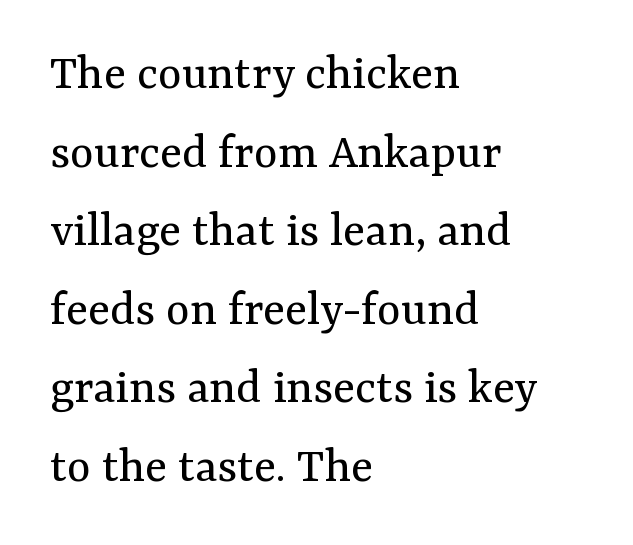
The image shows 51 px regular-weight serif type, upright; set left-aligned, normal line spacing (1.54x), normal letter spacing, not underlined; medium stroke contrast and a medium x-height.
